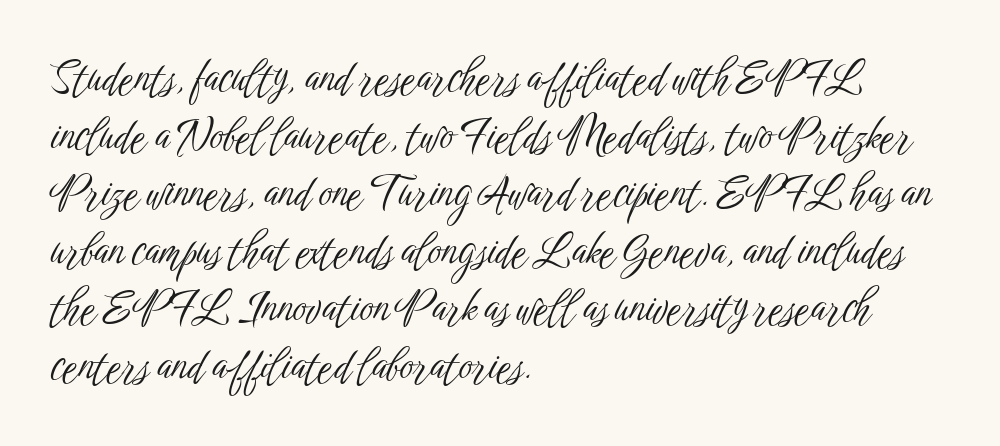
The image shows 42 px light, condensed sans-serif type; set left-aligned, normal line spacing (1.37x), normal letter spacing, not underlined; low stroke contrast and a medium x-height.
